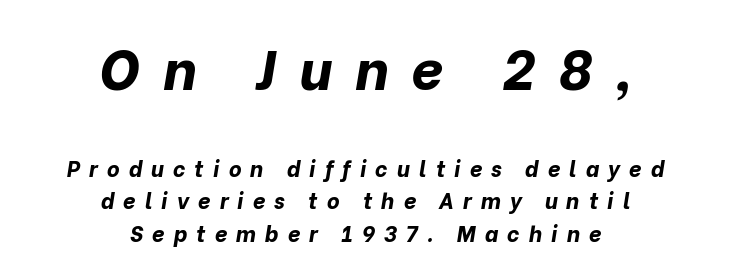
Q: Is the text bold? A: Yes.
Q: Is the text italic (slanted)? A: Yes, it leans right by about 10 degrees.
Q: Is the text underlined? A: No.
Q: How is the paragraph aligned? A: Centered.
Q: Is the spacing between letters normal or unusually wide? A: Unusually wide.
Q: Is the spacing between lines tight, normal or loose? A: Normal.
Q: Which block of text is set in a larger size, the first (top) or the second (bottom)? A: The first (top) one.
Q: Width (condensed, normal, or wide)? A: Normal.
Q: Stroke contrast? A: Low.
Q: x-height? A: Medium.
Q: Monospaced? A: No.
